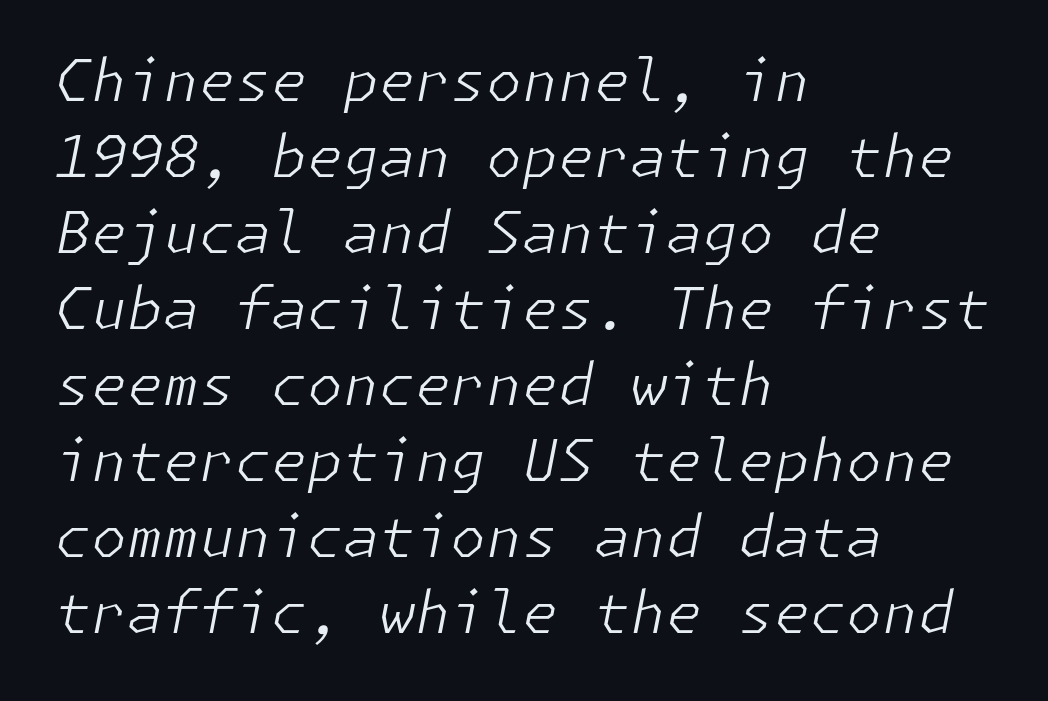
{"italic": "yes", "lean": "right", "slant_degrees": 11, "bold": "no", "weight": "light", "width": "normal", "stroke_contrast": "low", "x_height": "medium", "underline": "no", "align": "left", "line_spacing": "normal", "line_spacing_ratio": 1.31, "letter_spacing": "normal", "letter_spacing_em": 0.0, "glyph_px": 58}
